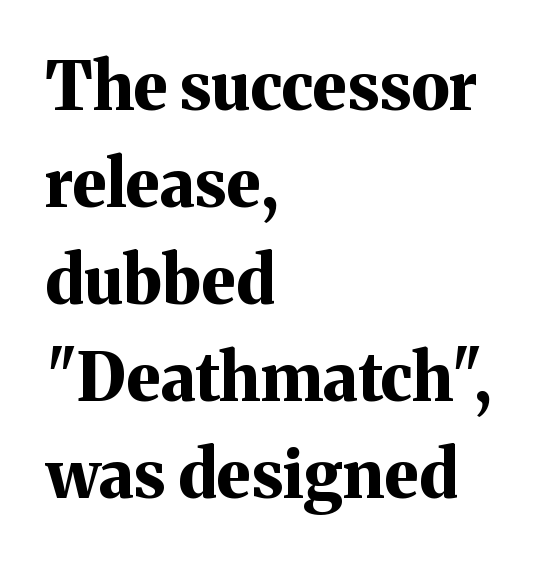
{"serif": "yes", "italic": "no", "bold": "yes", "weight": "bold", "width": "normal", "stroke_contrast": "medium", "x_height": "medium", "monospaced": "no", "underline": "no", "align": "left", "line_spacing": "normal", "line_spacing_ratio": 1.47, "letter_spacing": "normal", "letter_spacing_em": 0.0, "glyph_px": 66}
